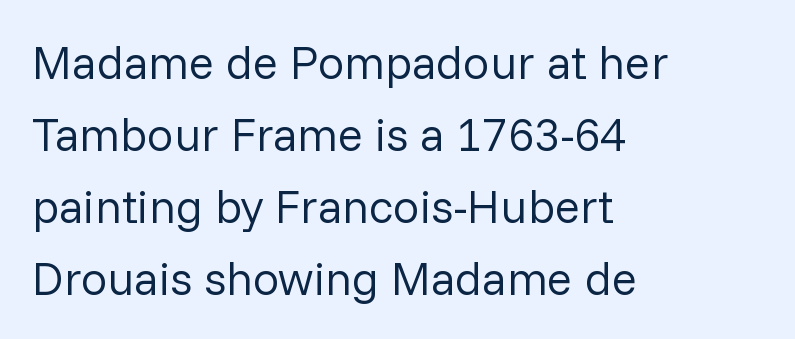
Q: Is the text bold? A: No.
Q: Is the text italic (slanted)? A: No, it is upright.
Q: Is the typeface a serif or a sans-serif typeface? A: Sans-serif.
Q: Is the text underlined? A: No.
Q: How is the paragraph aligned? A: Left-aligned.
Q: Is the spacing between letters normal or unusually wide? A: Normal.
Q: Is the spacing between lines tight, normal or loose? A: Normal.
Q: Width (condensed, normal, or wide)? A: Normal.
Q: Stroke contrast? A: Low.
Q: x-height? A: Medium.
Q: Monospaced? A: No.
